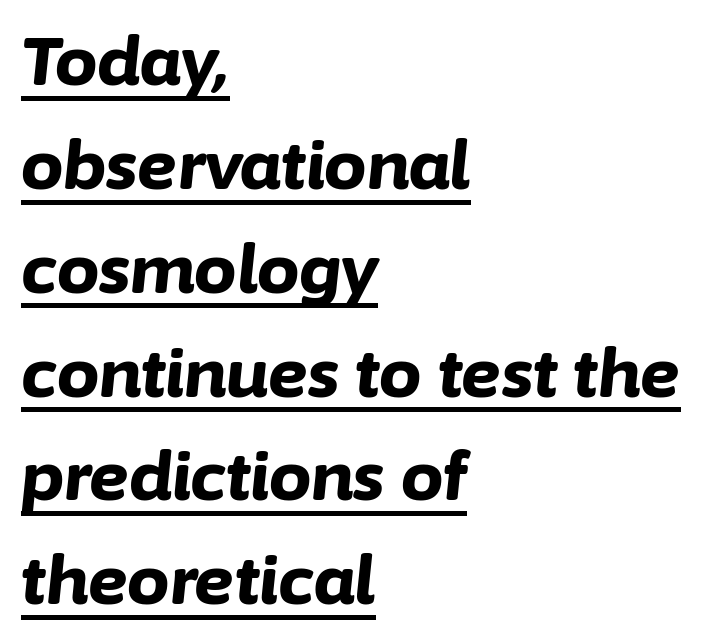
Q: Is the text bold? A: Yes.
Q: Is the text italic (slanted)? A: Yes, it leans right by about 6 degrees.
Q: Is the text underlined? A: Yes.
Q: How is the paragraph aligned? A: Left-aligned.
Q: Is the spacing between letters normal or unusually wide? A: Normal.
Q: Is the spacing between lines tight, normal or loose? A: Normal.
Q: Width (condensed, normal, or wide)? A: Normal.
Q: Stroke contrast? A: Low.
Q: x-height? A: Medium.
Q: Monospaced? A: No.
